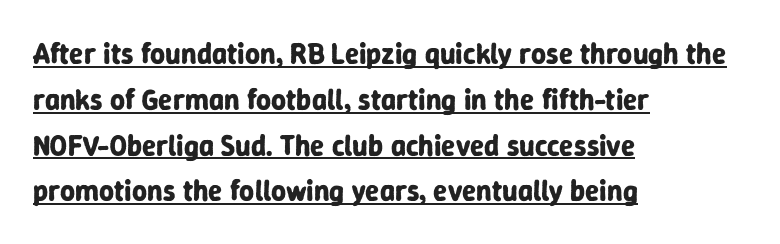
{"serif": "no", "italic": "no", "bold": "yes", "weight": "bold", "width": "normal", "stroke_contrast": "low", "x_height": "medium", "monospaced": "no", "underline": "yes", "align": "left", "line_spacing": "normal", "line_spacing_ratio": 1.58, "letter_spacing": "normal", "letter_spacing_em": 0.0, "glyph_px": 29}
